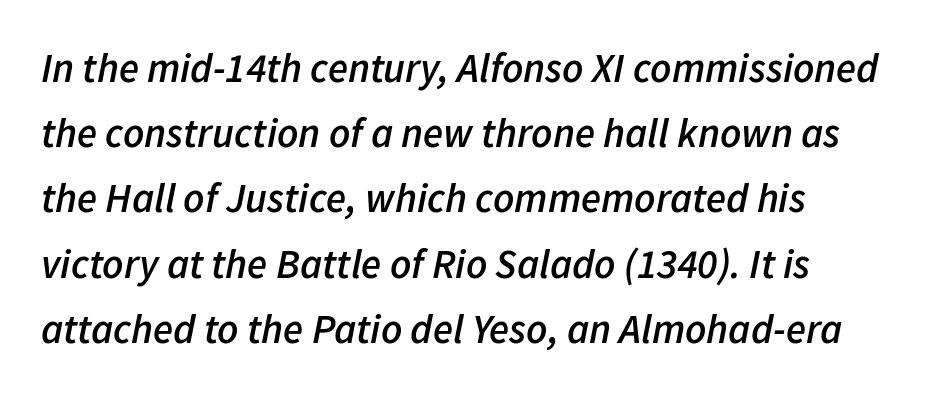
Q: Is the text bold? A: Semi-bold.
Q: Is the text italic (slanted)? A: Yes, it leans right by about 11 degrees.
Q: Is the text underlined? A: No.
Q: How is the paragraph aligned? A: Left-aligned.
Q: Is the spacing between letters normal or unusually wide? A: Normal.
Q: Is the spacing between lines tight, normal or loose? A: Normal.
Q: Width (condensed, normal, or wide)? A: Normal.
Q: Stroke contrast? A: Low.
Q: x-height? A: Medium.
Q: Monospaced? A: No.
